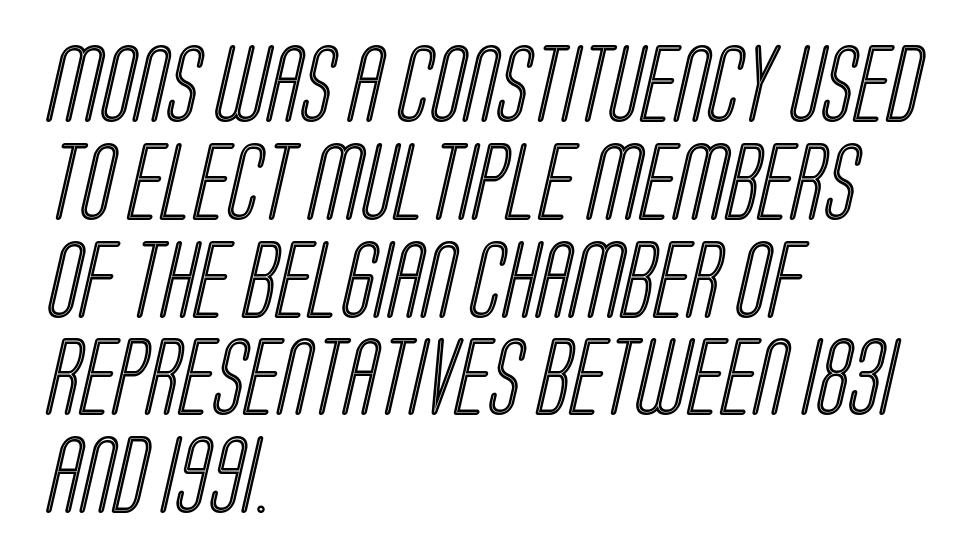
Each letter keeps its own natural width here, so spacing adapts to shape. Does the leading feel generous? No, just average. Has an underline been added? It has not. Each line starts at the same left margin while the right side varies. The letterforms sit shoulder to shoulder at normal distance.
